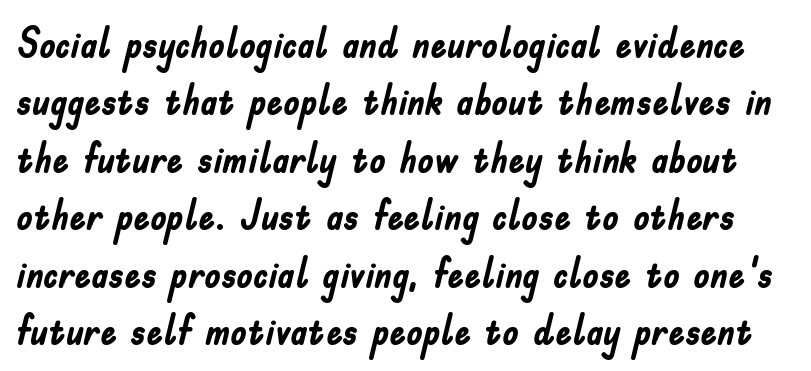
The image shows 41 px semibold, condensed sans-serif type; set normal line spacing (1.4x), normal letter spacing, not underlined; low stroke contrast and a small x-height.
